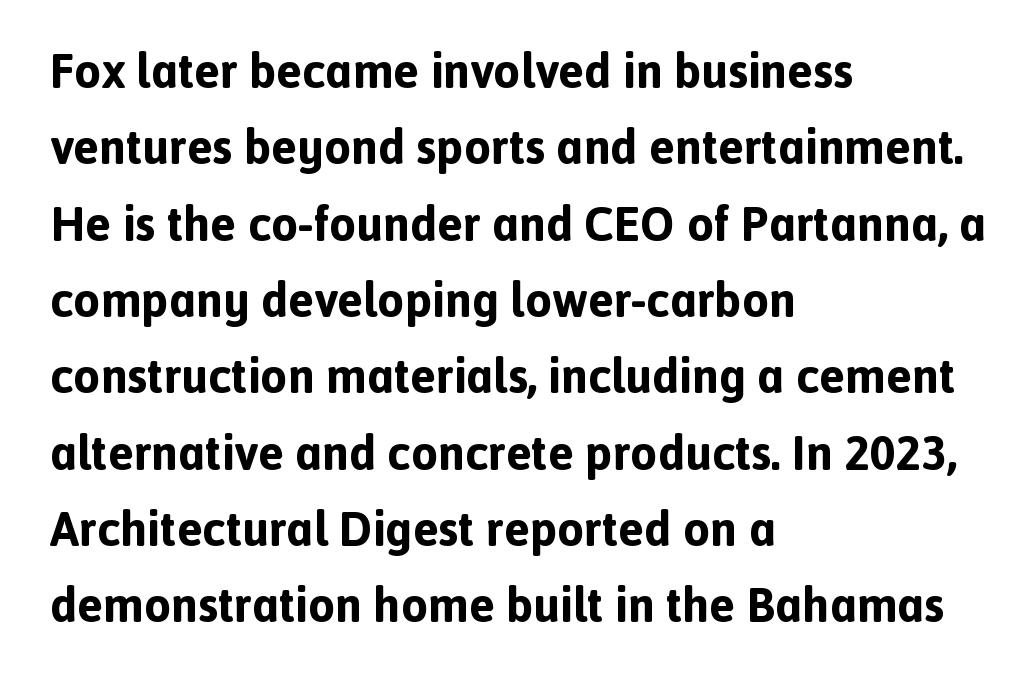
{"serif": "no", "italic": "no", "bold": "yes", "weight": "bold", "width": "normal", "x_height": "medium", "monospaced": "no", "underline": "no", "align": "left", "line_spacing": "normal", "line_spacing_ratio": 1.59, "letter_spacing": "normal", "letter_spacing_em": 0.0, "glyph_px": 48}
